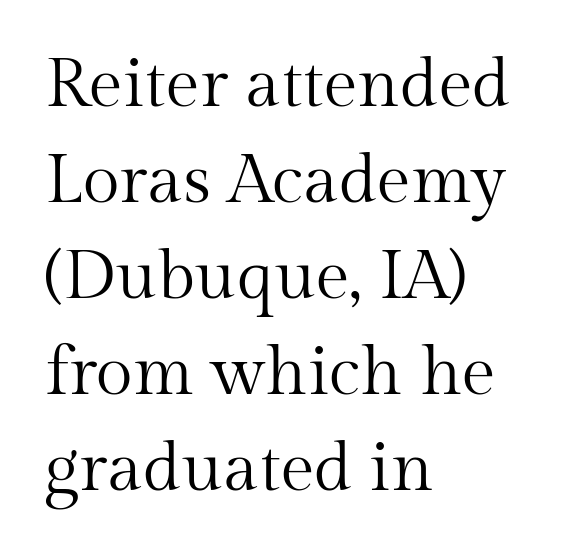
The image shows 68 px regular-weight serif type, upright; set left-aligned, normal line spacing (1.41x), normal letter spacing, not underlined; medium stroke contrast and a medium x-height.
